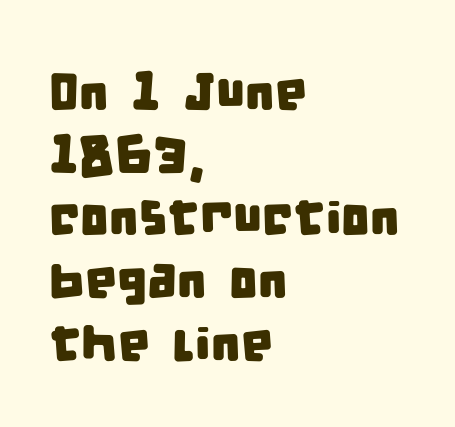
The image shows 51 px condensed sans-serif type; set left-aligned, line spacing 1.23x, normal letter spacing, not underlined; low stroke contrast and a large x-height.
